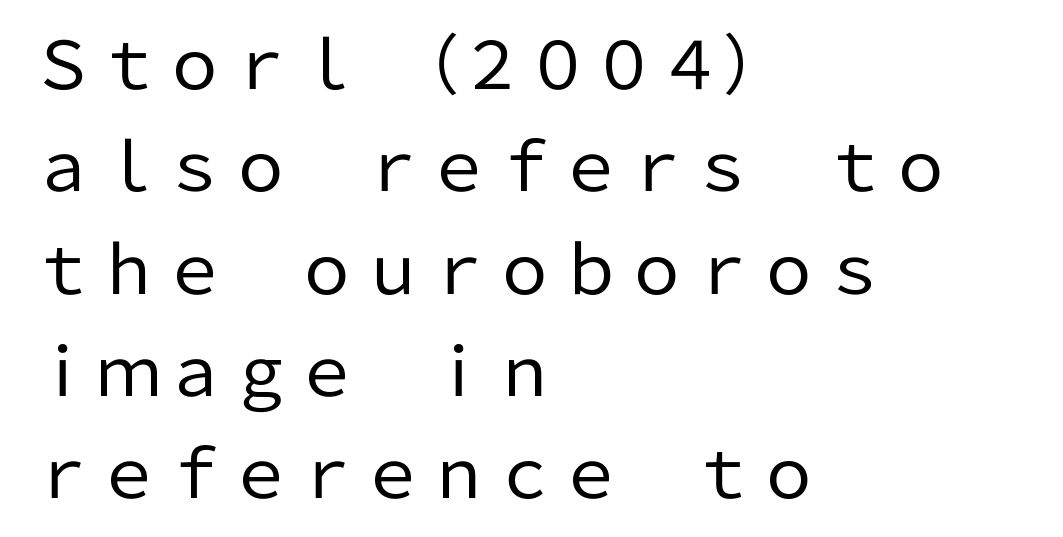
Q: Is the text bold? A: No.
Q: Is the text italic (slanted)? A: No, it is upright.
Q: Is the typeface a serif or a sans-serif typeface? A: Sans-serif.
Q: Is the text underlined? A: No.
Q: How is the paragraph aligned? A: Left-aligned.
Q: Is the spacing between letters normal or unusually wide? A: Normal.
Q: Is the spacing between lines tight, normal or loose? A: Normal.
Q: Width (condensed, normal, or wide)? A: Normal.
Q: Stroke contrast? A: Low.
Q: x-height? A: Medium.
Q: Monospaced? A: No.
